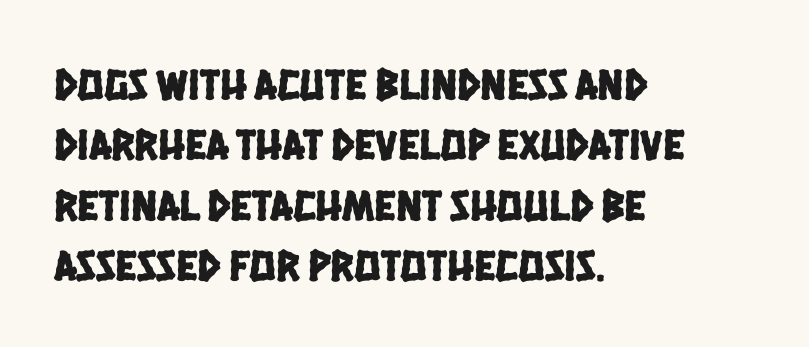
The rendering shows plain stroke endings on the letterforms — a sans-serif design. The rag falls on the right side of this text block. Check the space under the baseline: it is left empty. Here the designer chose a conventional face with non-uniform glyph widths. Caption: standard tracking, unaltered.
